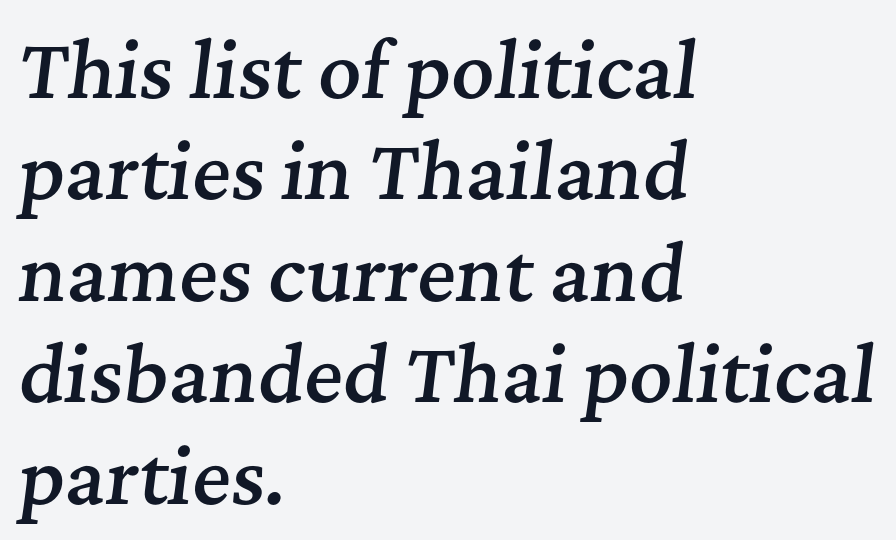
The image shows 74 px semibold serif type, italic (leaning right); set left-aligned, normal line spacing (1.37x), normal letter spacing, not underlined; medium stroke contrast and a medium x-height.
